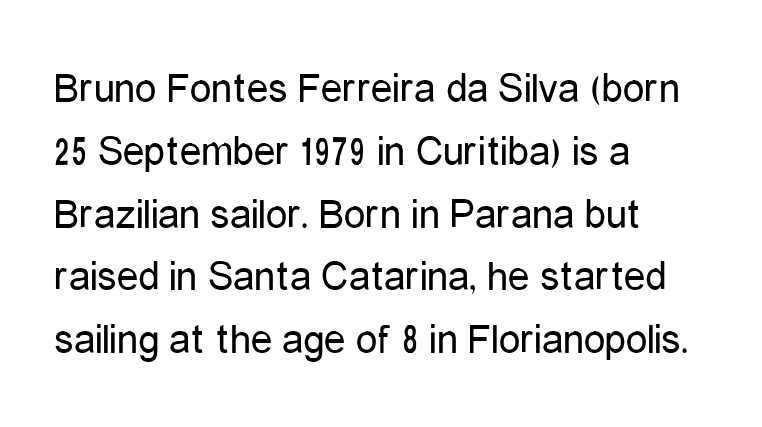
{"serif": "no", "italic": "no", "bold": "no", "weight": "regular", "width": "condensed", "stroke_contrast": "low", "x_height": "medium", "monospaced": "no", "underline": "no", "align": "left", "line_spacing": "normal", "line_spacing_ratio": 1.46, "letter_spacing": "normal", "letter_spacing_em": 0.0, "glyph_px": 43}
